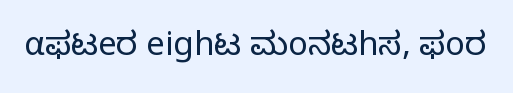
The glyphs in this specimen are sans serif. The cut favours lightness, reaching ordinary text weight at its darkest. Is this a fixed-width face? No — the glyphs have proportional, varying widths. Every stem runs plumb, perpendicular to the baseline. Rule under the text: the space is simply empty.
